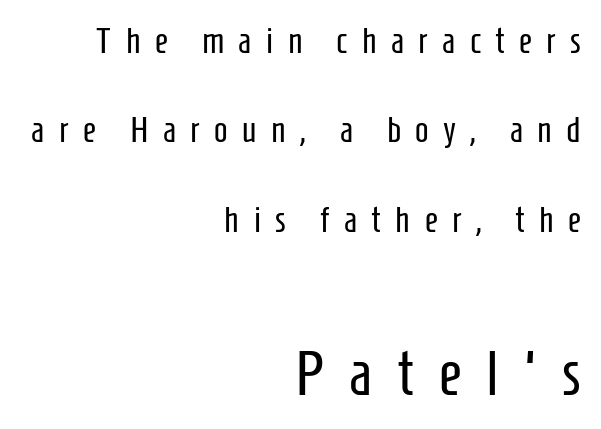
Q: Is the text bold? A: No.
Q: Is the text italic (slanted)? A: No, it is upright.
Q: Is the typeface a serif or a sans-serif typeface? A: Sans-serif.
Q: Is the text underlined? A: No.
Q: How is the paragraph aligned? A: Right-aligned.
Q: Is the spacing between letters normal or unusually wide? A: Unusually wide.
Q: Is the spacing between lines tight, normal or loose? A: Loose.
Q: Which block of text is set in a larger size, the first (top) or the second (bottom)? A: The second (bottom) one.
Q: Width (condensed, normal, or wide)? A: Condensed.
Q: Stroke contrast? A: Low.
Q: x-height? A: Medium.
Q: Monospaced? A: No.
